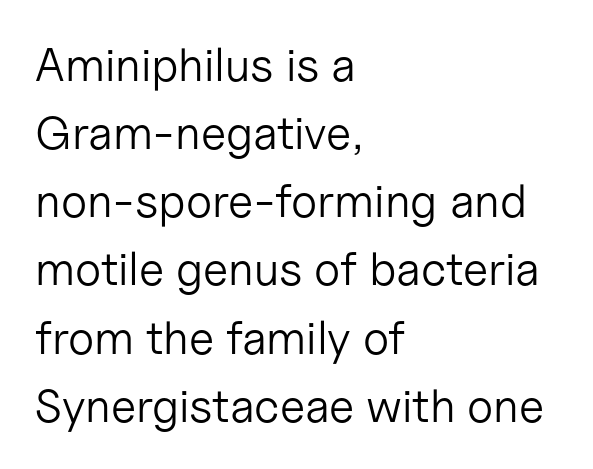
The image shows 47 px light sans-serif type, upright; set left-aligned, normal line spacing (1.45x), normal letter spacing, not underlined; low stroke contrast and a medium x-height.
